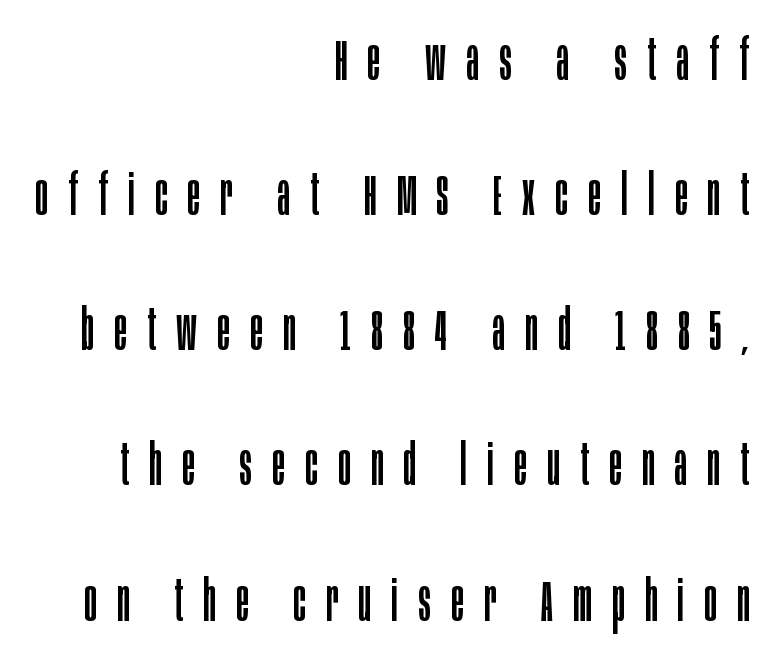
{"serif": "no", "italic": "no", "bold": "no", "weight": "regular", "width": "condensed", "stroke_contrast": "low", "x_height": "large", "monospaced": "no", "underline": "no", "align": "right", "line_spacing": "loose", "line_spacing_ratio": 2.33, "letter_spacing": "wide", "letter_spacing_em": 0.35, "glyph_px": 58}
